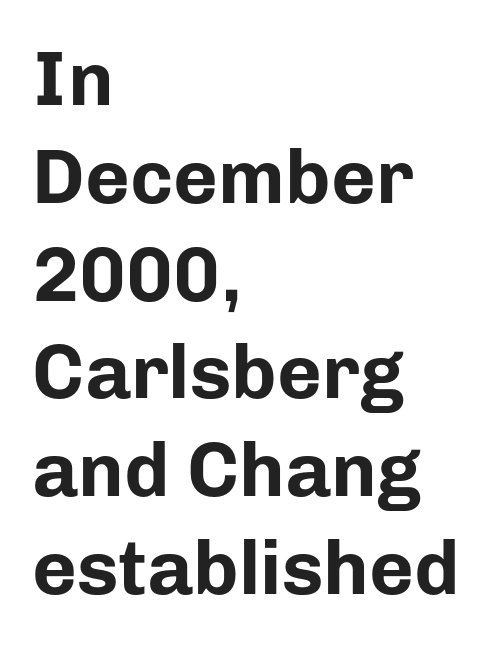
Letters rest on an invisible, unmarked baseline. Normally led — the rows are evenly, conventionally spaced. Nobody touched the tracking dial on this one. Italic: no, the glyphs are upright roman.
